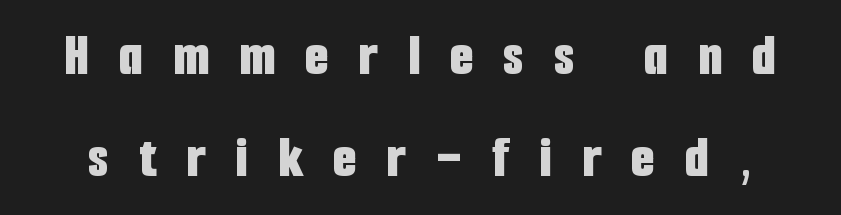
Whoever set this chose a conventional vertical rhythm. Tall strokes in this sample are plumb rather than angled. Emphasis by weight is at full strength: bold. Is the letter spacing exaggerated? Yes — the characters are pushed far apart. Do the characters align in a grid? No, the font is proportional.
